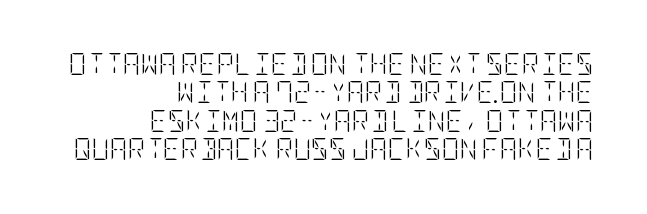
Inter-character spacing is left at the font's built-in metrics. Horizontal alignment here is rightward, an uncommon choice for prose. This sample uses an upright cut, with every glyph sitting square on the baseline. Type without underlining. Compared with a typical body face, this is equally light or lighter still. How would I describe the line gaps? Plain and ordinary.
